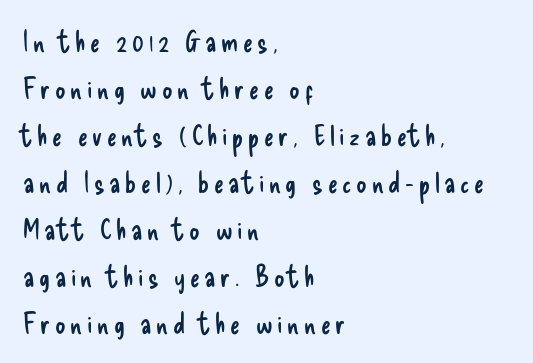
Q: Is the text bold? A: No.
Q: Is the text italic (slanted)? A: No, it is upright.
Q: Is the typeface a serif or a sans-serif typeface? A: Sans-serif.
Q: Is the text underlined? A: No.
Q: How is the paragraph aligned? A: Left-aligned.
Q: Is the spacing between lines tight, normal or loose? A: Normal.
Q: Width (condensed, normal, or wide)? A: Condensed.
Q: Stroke contrast? A: Low.
Q: x-height? A: Small.
Q: Monospaced? A: No.
